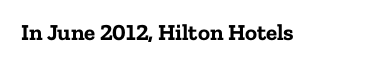
Notice how thick the strokes are: this is what a full bold looks like. In terms of letterspacing, this is plain default setting. The specimen omits any rule beneath the text block's lines. The lettering stays uniformly vertical, giving the passage a roman look.
